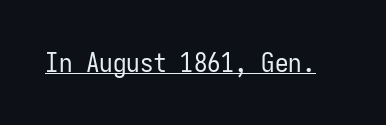
The image shows 27 px text type, upright; set normal letter spacing, underlined.
